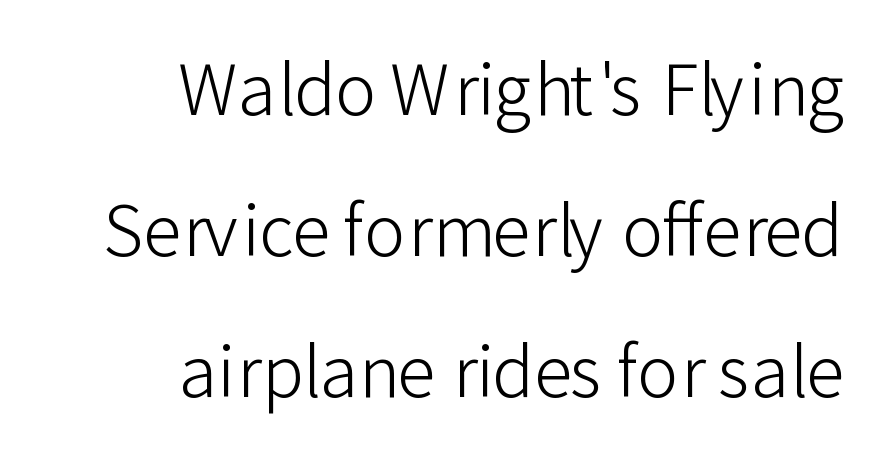
The image shows 69 px light sans-serif type, upright; set right-aligned, loose line spacing (2.04x), normal letter spacing, not underlined; low stroke contrast and a medium x-height.
